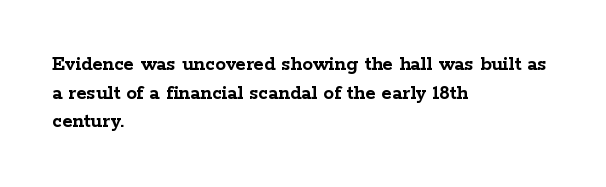
{"italic": "no", "bold": "yes", "underline": "no", "align": "left", "line_spacing": "normal", "line_spacing_ratio": 1.36, "letter_spacing": "normal", "letter_spacing_em": 0.0, "glyph_px": 21}
